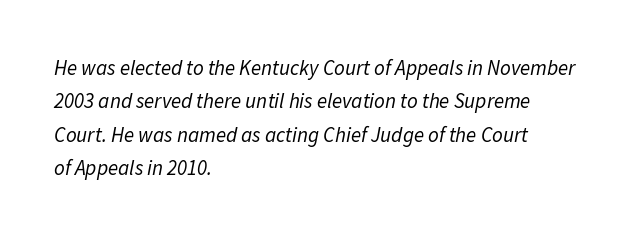
Q: Is the text bold? A: No.
Q: Is the text italic (slanted)? A: Yes, it leans right by about 11 degrees.
Q: Is the text underlined? A: No.
Q: How is the paragraph aligned? A: Left-aligned.
Q: Is the spacing between letters normal or unusually wide? A: Normal.
Q: Is the spacing between lines tight, normal or loose? A: Normal.
